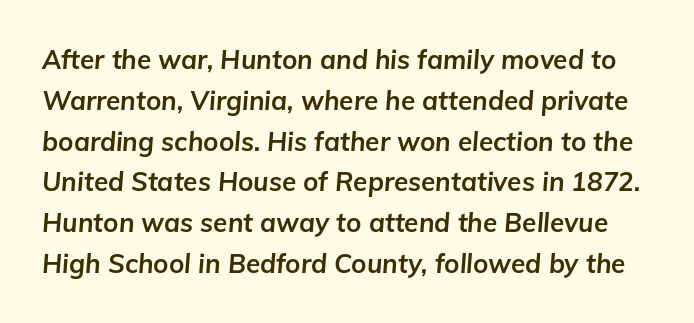
The face used here has the dense, thick strokes of a bold. These lines were composed using italics. Only glyphs here, with clear space below each row. Reading down the column, the eye jumps a familiar distance to each next line.
